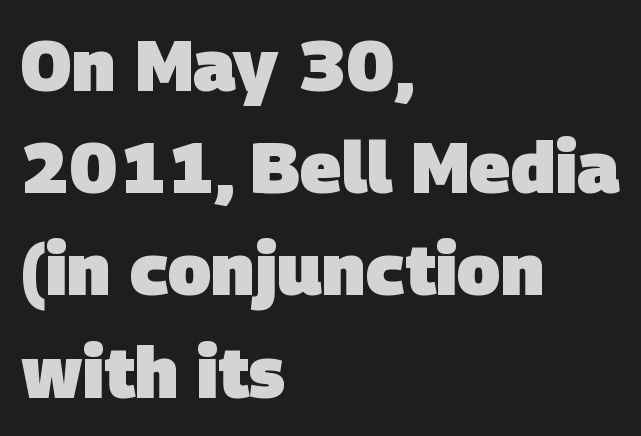
The image shows 72 px heavy sans-serif type; set left-aligned, normal line spacing (1.42x), normal letter spacing, not underlined; low stroke contrast and a large x-height.
